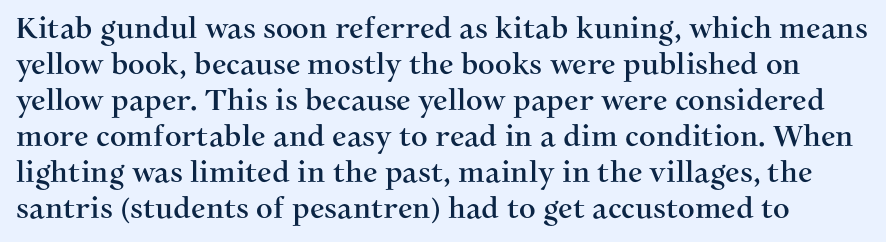
In terms of letterspacing, this is plain default setting. The specimen omits any rule beneath the text block's lines. A typesetter would call this proportional, since set widths differ per character. The typography opts for an upright posture over an oblique one. Check where the strokes stop: tiny serifs finish them off.
